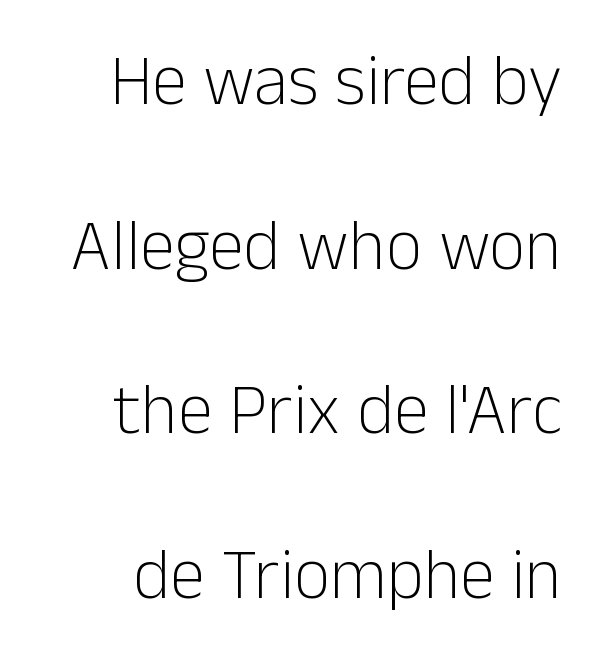
{"serif": "no", "italic": "no", "bold": "no", "weight": "light", "width": "normal", "stroke_contrast": "low", "x_height": "medium", "monospaced": "no", "underline": "no", "align": "right", "line_spacing": "loose", "line_spacing_ratio": 2.32, "letter_spacing": "normal", "letter_spacing_em": 0.0, "glyph_px": 71}
